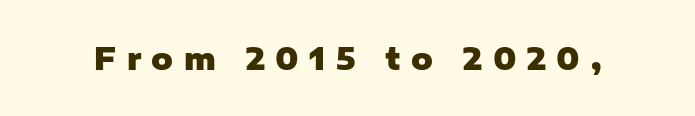
Q: Is the text bold? A: Yes.
Q: Is the text italic (slanted)? A: No, it is upright.
Q: Is the typeface a serif or a sans-serif typeface? A: Sans-serif.
Q: Is the text underlined? A: No.
Q: Is the spacing between letters normal or unusually wide? A: Unusually wide.
Q: Width (condensed, normal, or wide)? A: Normal.
Q: Stroke contrast? A: Low.
Q: x-height? A: Medium.
Q: Monospaced? A: No.
